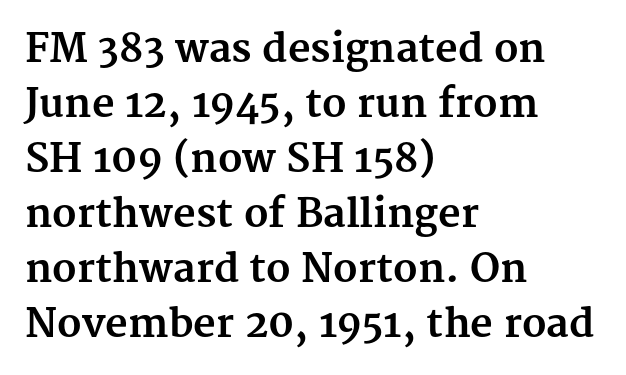
Note: serifs present on the glyphs. Does the copy run flush right? No — it runs flush left. The tracking reads as untouched default to a designer's eye. Varying glyph widths throughout — classic text-font behaviour. The sample has been set heavy, in full bold. The passage shown stacks its lines at a standard gap.
